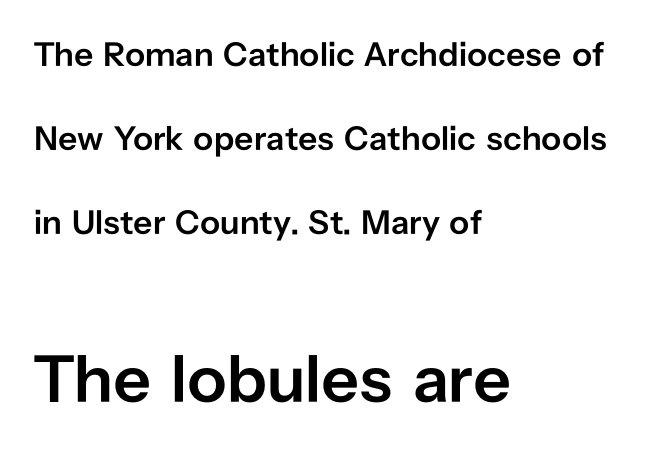
{"serif": "no", "italic": "no", "bold": "semi", "weight": "semibold", "width": "normal", "stroke_contrast": "low", "x_height": "medium", "monospaced": "no", "underline": "no", "align": "left", "line_spacing": "loose", "line_spacing_ratio": 2.47, "letter_spacing": "normal", "letter_spacing_em": 0.0, "larger_block": "second", "size_ratio": 1.97, "glyph_px": 67}
